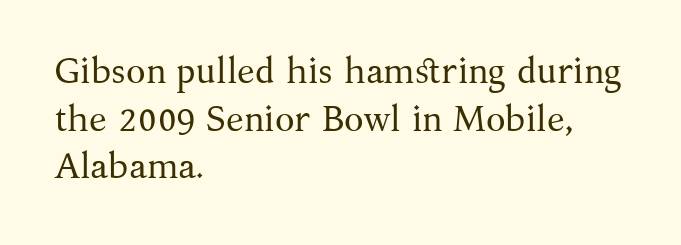
{"serif": "yes", "italic": "no", "bold": "no", "weight": "regular", "width": "normal", "stroke_contrast": "medium", "x_height": "medium", "monospaced": "no", "underline": "no", "align": "left", "line_spacing": "normal", "line_spacing_ratio": 1.32, "letter_spacing": "normal", "letter_spacing_em": 0.0, "glyph_px": 36}
